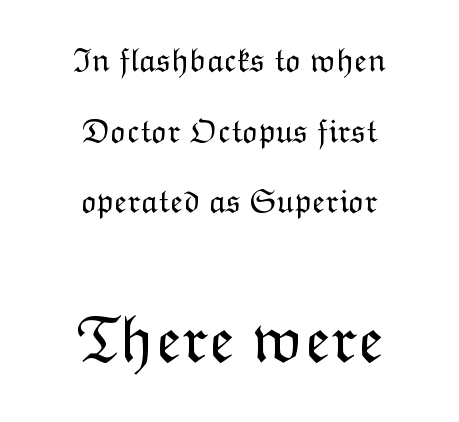
Regarding leading, the lines here are spaced well apart. You get the small type first, then a jump to larger type. Here the glyphs are tracked normally, forming tight word shapes. Nope, not italic — everything's standing straight. Neither beginnings nor endings align; midpoints do. A clean baseline with only descenders dipping below it.
